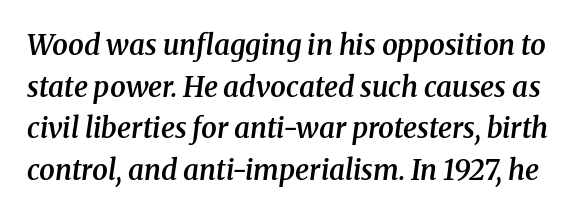
The image shows 28 px semibold serif type, italic (leaning right); set normal line spacing (1.49x), normal letter spacing, not underlined; medium stroke contrast and a medium x-height.
